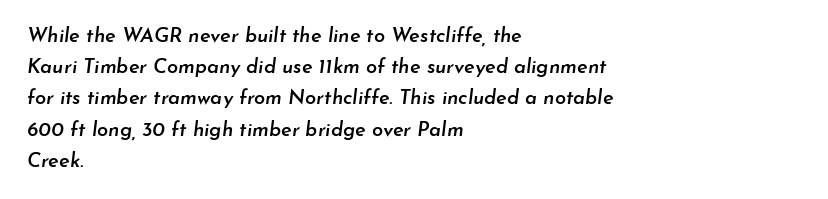
Q: Is the text bold? A: Semi-bold.
Q: Is the text italic (slanted)? A: Yes, it leans right by about 7 degrees.
Q: Is the text underlined? A: No.
Q: How is the paragraph aligned? A: Left-aligned.
Q: Is the spacing between letters normal or unusually wide? A: Normal.
Q: Is the spacing between lines tight, normal or loose? A: Normal.
